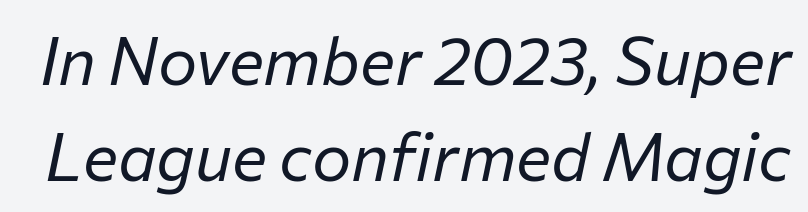
The weight would be labelled regular, book, light, or lighter still. These lines were composed using italics. Type without underlining. The rendering uses natural spacing where letterforms have individual widths.
